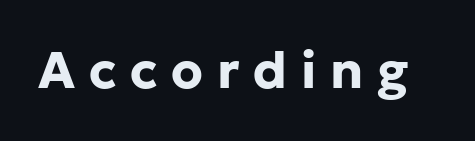
Q: Is the text bold? A: Yes.
Q: Is the text italic (slanted)? A: No, it is upright.
Q: Is the typeface a serif or a sans-serif typeface? A: Sans-serif.
Q: Is the text underlined? A: No.
Q: Is the spacing between letters normal or unusually wide? A: Unusually wide.
Q: Width (condensed, normal, or wide)? A: Normal.
Q: Stroke contrast? A: Low.
Q: x-height? A: Medium.
Q: Monospaced? A: No.
